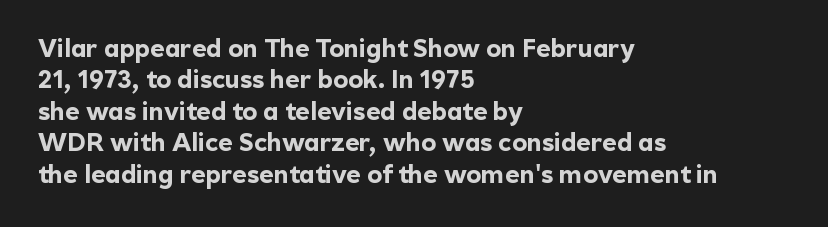
{"italic": "no", "bold": "yes", "underline": "no", "align": "left", "line_spacing": "normal", "line_spacing_ratio": 1.26, "letter_spacing": "normal", "letter_spacing_em": 0.0, "glyph_px": 25}
